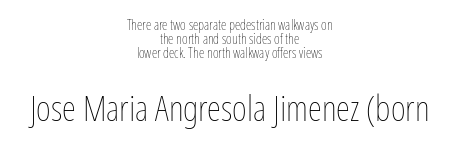
{"italic": "no", "bold": "no", "weight": "thin", "width": "condensed", "stroke_contrast": "low", "x_height": "medium", "monospaced": "no", "underline": "no", "align": "center", "line_spacing": "tight", "line_spacing_ratio": 0.99, "letter_spacing": "normal", "letter_spacing_em": 0.0, "larger_block": "second", "size_ratio": 2.57, "glyph_px": 36}
